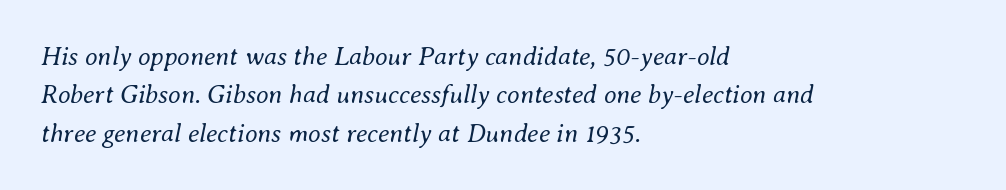
{"italic": "yes", "lean": "right", "slant_degrees": 8, "bold": "no", "underline": "no", "align": "left", "line_spacing": "normal", "line_spacing_ratio": 1.48, "letter_spacing": "normal", "letter_spacing_em": 0.0, "glyph_px": 26}
